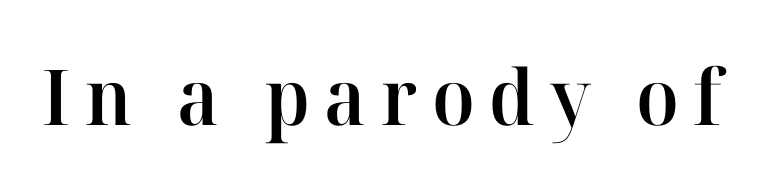
{"serif": "yes", "italic": "no", "bold": "semi", "weight": "semibold", "width": "normal", "stroke_contrast": "high", "x_height": "medium", "monospaced": "no", "underline": "no", "glyph_px": 77}
